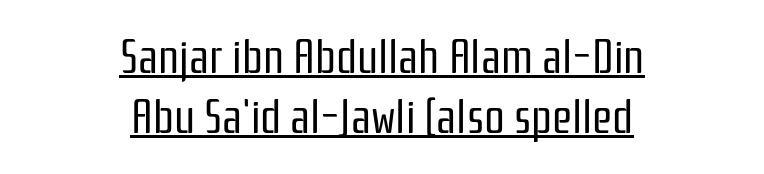
Q: Is the text bold? A: No.
Q: Is the text italic (slanted)? A: No, it is upright.
Q: Is the typeface a serif or a sans-serif typeface? A: Sans-serif.
Q: Is the text underlined? A: Yes.
Q: How is the paragraph aligned? A: Centered.
Q: Is the spacing between letters normal or unusually wide? A: Normal.
Q: Is the spacing between lines tight, normal or loose? A: Normal.
Q: Width (condensed, normal, or wide)? A: Condensed.
Q: Stroke contrast? A: Low.
Q: x-height? A: Medium.
Q: Monospaced? A: No.
